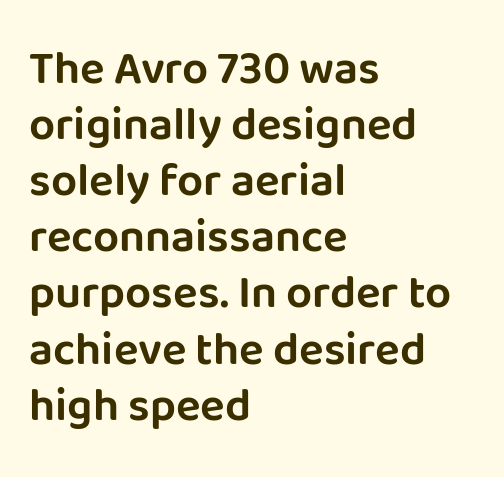
Descender tails drop into unmarked territory. Nothing sits at the stroke ends, so this counts as sans-serif. The passage shown has conventional tracking throughout. Proportional: the letters do not fall into vertical columns.
